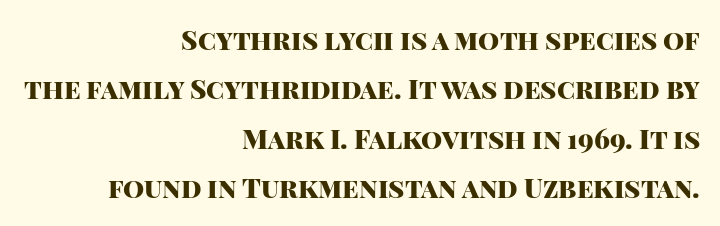
{"italic": "no", "bold": "yes", "underline": "no", "align": "right", "line_spacing_ratio": 1.83, "letter_spacing": "normal", "letter_spacing_em": 0.0, "glyph_px": 27}
